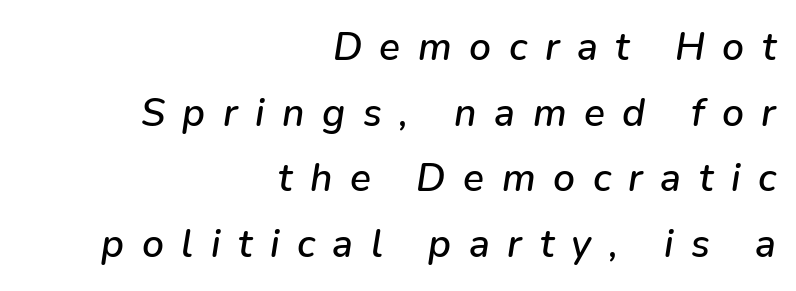
The image shows 39 px text type, italic (leaning right); set right-aligned, normal line spacing (1.68x), unusually wide letter spacing (+0.45 em), not underlined; low stroke contrast and a medium x-height.
